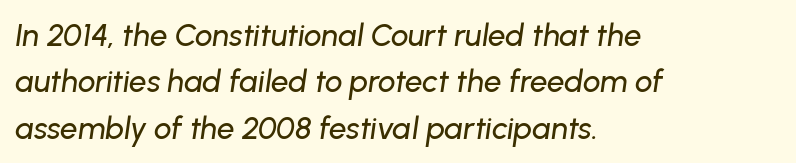
Students, note that the glyphs here touch the page at normal intervals. The typesetter chose a ragged-right arrangement here. The rendering uses natural spacing where letterforms have individual widths. Posture: slanted. How would I describe the line gaps? Plain and ordinary.
